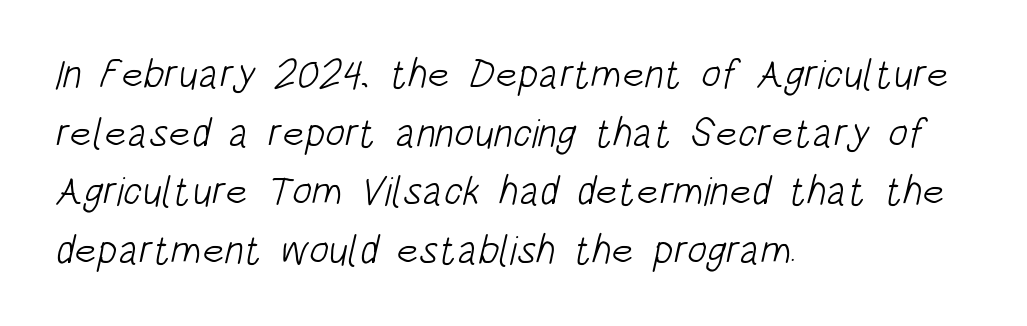
{"serif": "no", "bold": "no", "weight": "light", "width": "condensed", "stroke_contrast": "low", "x_height": "large", "monospaced": "no", "underline": "no", "align": "left", "line_spacing": "normal", "line_spacing_ratio": 1.43, "letter_spacing": "normal", "letter_spacing_em": 0.0, "glyph_px": 41}
